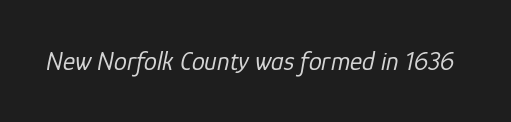
{"italic": "yes", "lean": "right", "slant_degrees": 12, "bold": "no", "underline": "no", "letter_spacing": "normal", "letter_spacing_em": 0.0, "glyph_px": 26}
